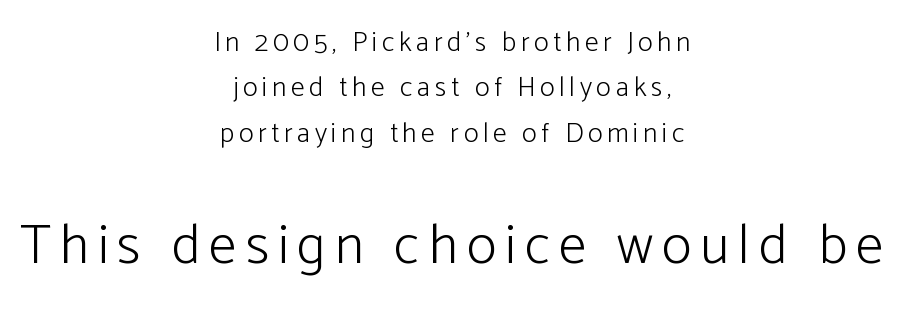
Q: Is the text bold? A: No.
Q: Is the text italic (slanted)? A: No, it is upright.
Q: Is the typeface a serif or a sans-serif typeface? A: Sans-serif.
Q: Is the text underlined? A: No.
Q: How is the paragraph aligned? A: Centered.
Q: Is the spacing between lines tight, normal or loose? A: Normal.
Q: Which block of text is set in a larger size, the first (top) or the second (bottom)? A: The second (bottom) one.
Q: Width (condensed, normal, or wide)? A: Normal.
Q: Stroke contrast? A: Low.
Q: x-height? A: Medium.
Q: Monospaced? A: No.
